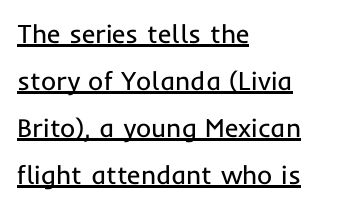
The image shows 26 px text type, upright; set left-aligned, line spacing 1.81x, normal letter spacing, underlined.
